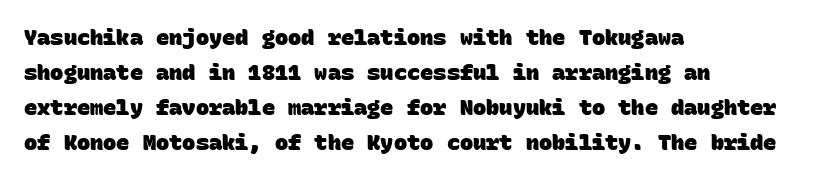
The image shows 22 px bold type; set left-aligned, normal line spacing (1.59x), normal letter spacing, not underlined.
